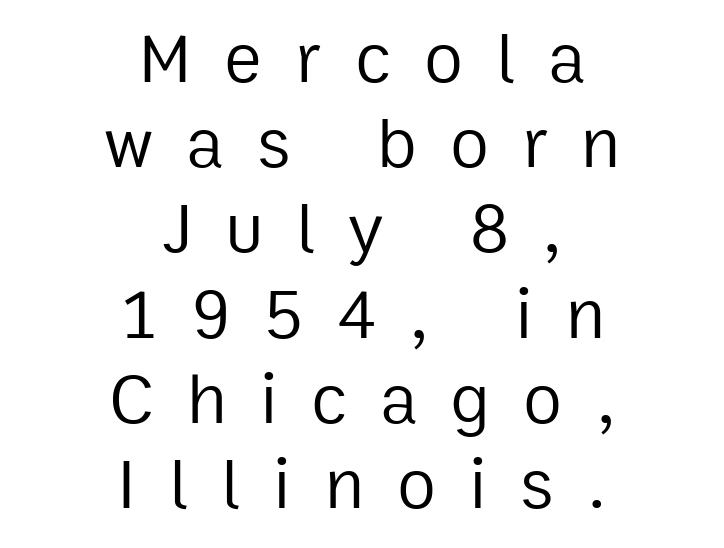
Quick note: not italic, upright. There is plenty of visible air inserted between adjacent glyphs. A typesetter would call this proportional, since set widths differ per character. Clear beneath every line of the passage.
